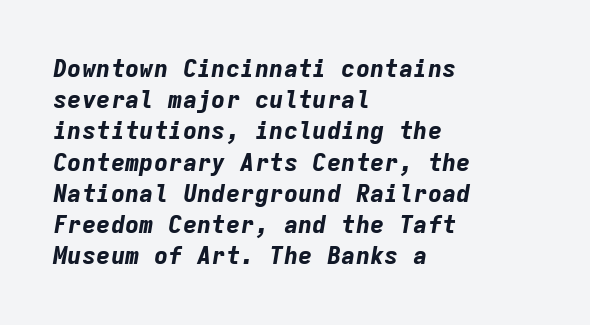
When letters slant like this, we call the style italic. The tracking reads as untouched default to a designer's eye. Does the leading feel generous? No, just average. Check under the words: just untouched page. This is heavy type, rendered in bold.
